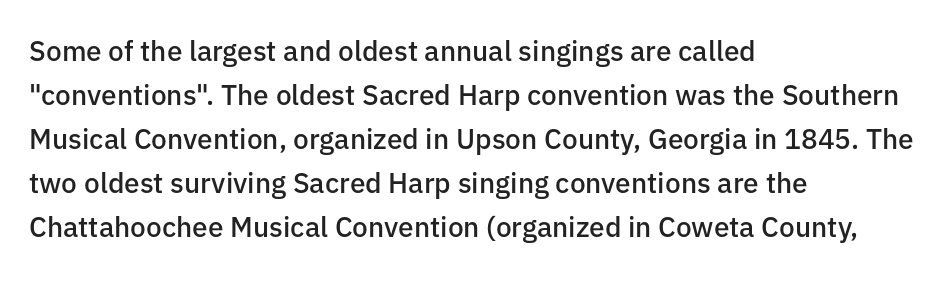
Q: Is the text bold? A: Semi-bold.
Q: Is the text italic (slanted)? A: No, it is upright.
Q: Is the typeface a serif or a sans-serif typeface? A: Sans-serif.
Q: Is the text underlined? A: No.
Q: How is the paragraph aligned? A: Left-aligned.
Q: Is the spacing between letters normal or unusually wide? A: Normal.
Q: Is the spacing between lines tight, normal or loose? A: Normal.
Q: Width (condensed, normal, or wide)? A: Normal.
Q: Stroke contrast? A: Low.
Q: x-height? A: Medium.
Q: Monospaced? A: No.
